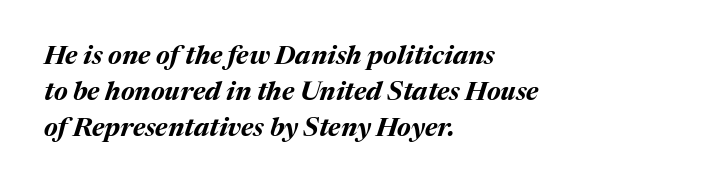
The ragged edge is on the right, which tells us the setting is flush left. A bare baseline throughout the passage. Is the type bold? Yes — the strokes are clearly thick and heavy. The lettering tilts uniformly, giving the passage an italic look. Characters follow at the spacing the type designer built in.
